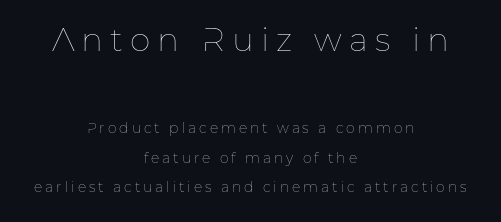
The image shows 33 px thin type, upright; set centered, loose line spacing (2.11x), unusually wide letter spacing (+0.21 em), not underlined; the first (top) block is 2.36x larger; low stroke contrast and a medium x-height.
